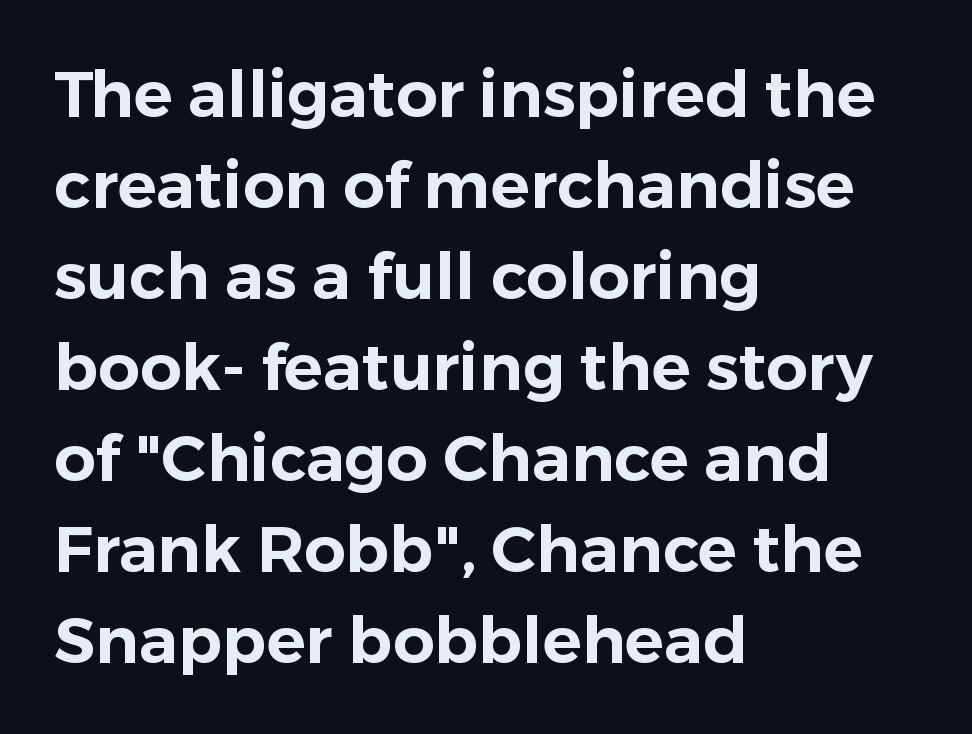
The image shows 65 px sans-serif type, upright; set left-aligned, normal line spacing (1.4x), normal letter spacing, not underlined; low stroke contrast and a medium x-height.
